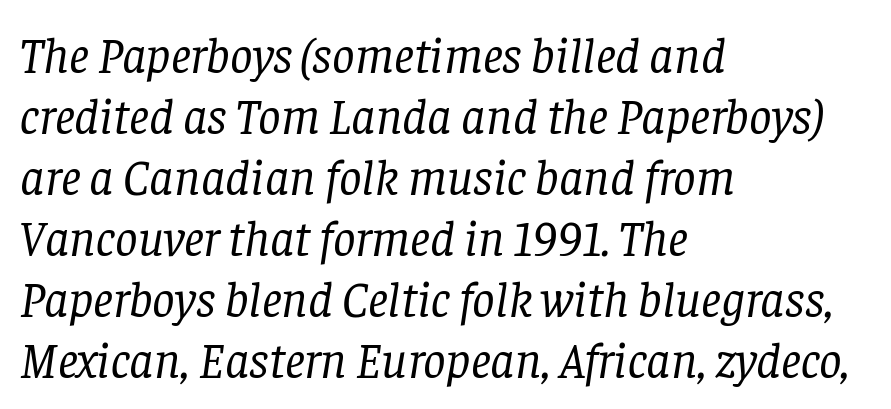
The image shows 50 px regular-weight serif type, italic (leaning right); set left-aligned, line spacing 1.22x, normal letter spacing, not underlined; low stroke contrast and a large x-height.
